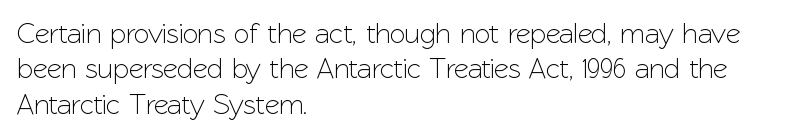
{"serif": "no", "italic": "no", "width": "normal", "stroke_contrast": "low", "x_height": "medium", "monospaced": "no", "underline": "no", "align": "left", "line_spacing_ratio": 1.22, "letter_spacing": "normal", "letter_spacing_em": 0.0, "glyph_px": 29}
